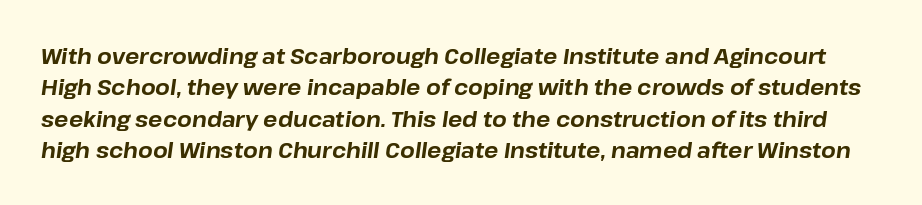
{"italic": "yes", "lean": "right", "slant_degrees": 8, "bold": "yes", "underline": "no", "line_spacing": "normal", "line_spacing_ratio": 1.49, "letter_spacing": "normal", "letter_spacing_em": 0.0, "glyph_px": 21}
